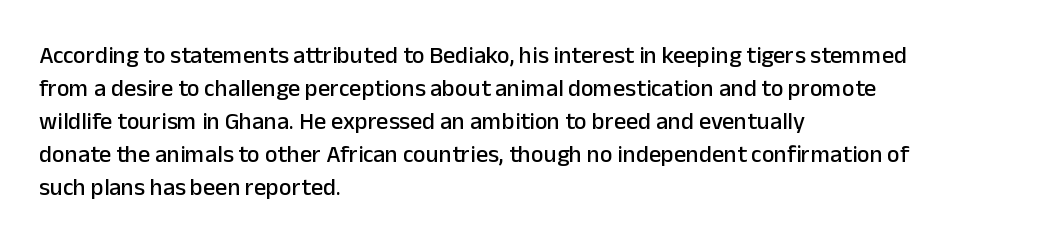
Q: Is the text italic (slanted)? A: No, it is upright.
Q: Is the text underlined? A: No.
Q: How is the paragraph aligned? A: Left-aligned.
Q: Is the spacing between letters normal or unusually wide? A: Normal.
Q: Is the spacing between lines tight, normal or loose? A: Normal.
